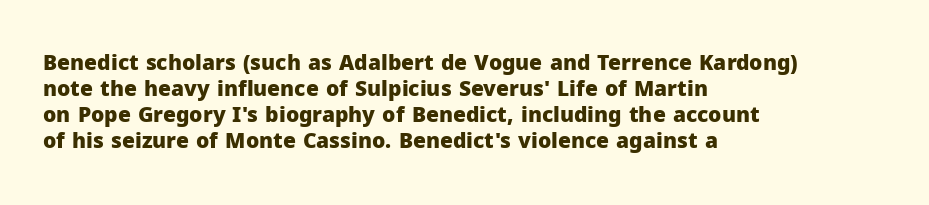
The strokes are fattened all the way to bold. Visually the block forms a straight wall on the left and a jagged coastline on the right. A typesetter would mark this as roman, not italic. The words here are not underlined.
